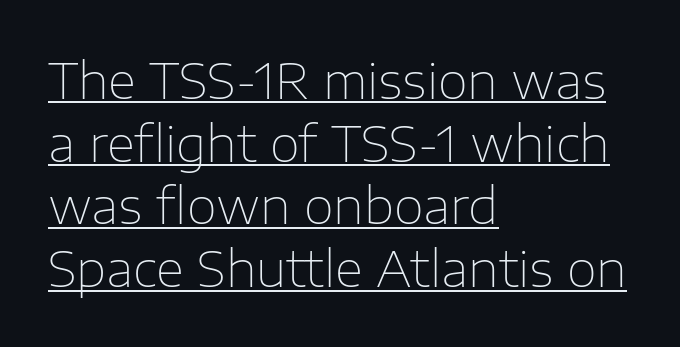
Q: Is the text bold? A: No.
Q: Is the text italic (slanted)? A: No, it is upright.
Q: Is the typeface a serif or a sans-serif typeface? A: Sans-serif.
Q: Is the text underlined? A: Yes.
Q: How is the paragraph aligned? A: Left-aligned.
Q: Is the spacing between letters normal or unusually wide? A: Normal.
Q: Is the spacing between lines tight, normal or loose? A: Normal.
Q: Width (condensed, normal, or wide)? A: Normal.
Q: Stroke contrast? A: Low.
Q: x-height? A: Medium.
Q: Monospaced? A: No.
